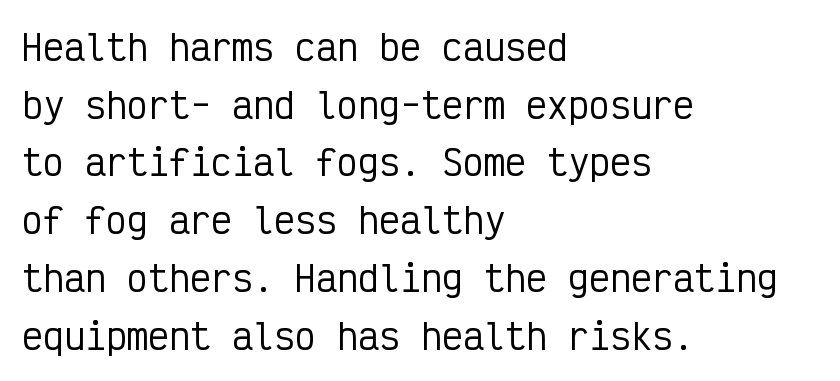
{"serif": "no", "italic": "no", "width": "condensed", "stroke_contrast": "low", "x_height": "medium", "monospaced": "yes", "underline": "no", "align": "left", "line_spacing": "normal", "line_spacing_ratio": 1.65, "letter_spacing": "normal", "letter_spacing_em": 0.0, "glyph_px": 35}
